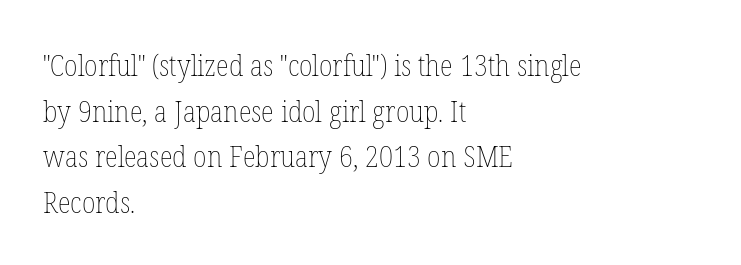
{"italic": "no", "bold": "no", "weight": "thin", "width": "condensed", "stroke_contrast": "low", "x_height": "medium", "monospaced": "no", "underline": "no", "align": "left", "line_spacing": "normal", "line_spacing_ratio": 1.52, "letter_spacing": "normal", "letter_spacing_em": 0.0, "glyph_px": 30}
